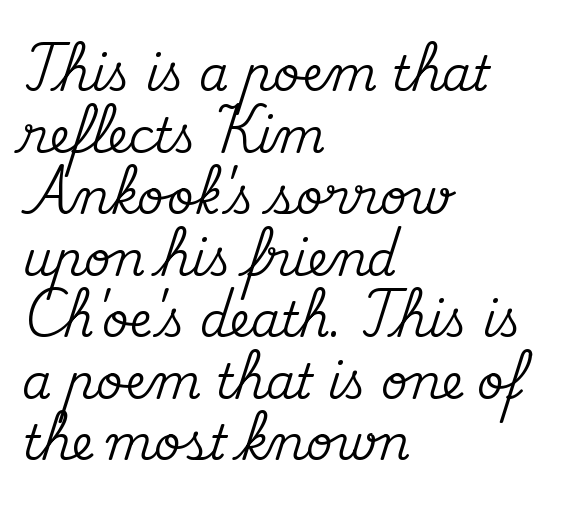
{"serif": "yes", "width": "normal", "stroke_contrast": "medium", "x_height": "small", "monospaced": "no", "underline": "no", "align": "left", "line_spacing": "normal", "line_spacing_ratio": 1.31, "letter_spacing": "normal", "letter_spacing_em": 0.0, "glyph_px": 47}
